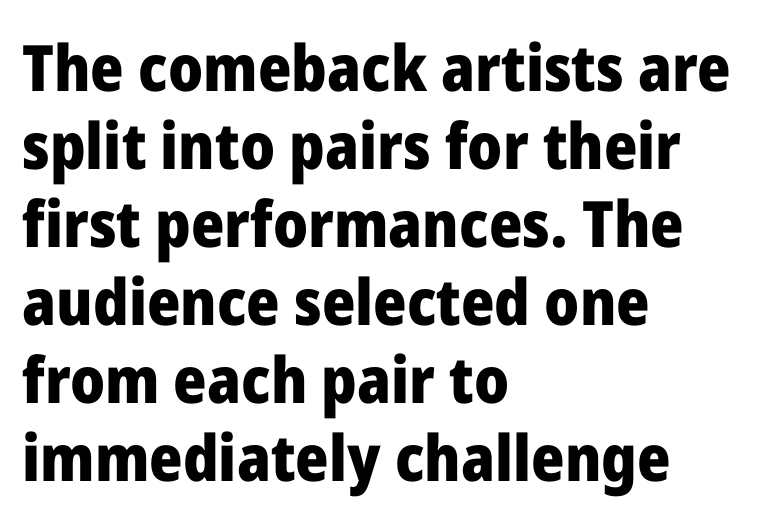
The image shows 64 px heavy sans-serif type, upright; set left-aligned, line spacing 1.22x, normal letter spacing, not underlined; low stroke contrast and a medium x-height.
